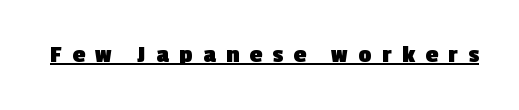
Q: Is the text bold? A: Yes.
Q: Is the text underlined? A: Yes.
Q: Is the spacing between letters normal or unusually wide? A: Unusually wide.
